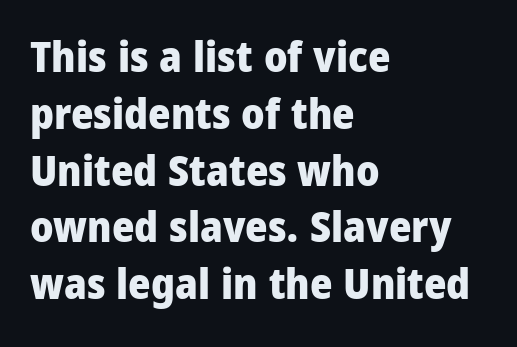
The image shows 43 px heavy, condensed sans-serif type, upright; set left-aligned, normal line spacing (1.32x), normal letter spacing, not underlined; low stroke contrast and a large x-height.
